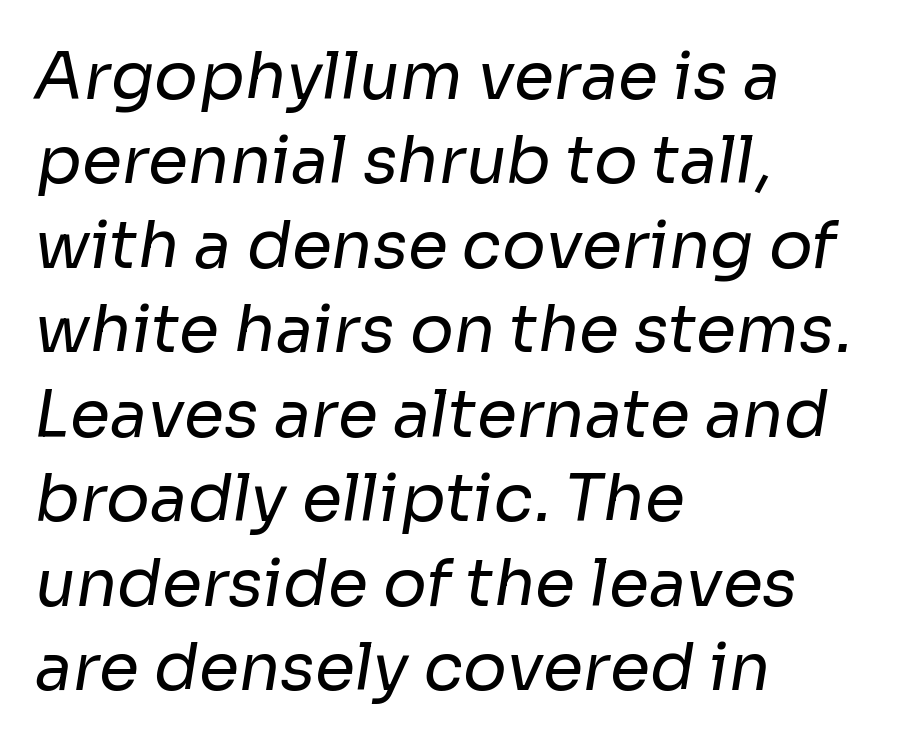
{"serif": "no", "bold": "no", "weight": "regular", "width": "normal", "stroke_contrast": "low", "x_height": "medium", "monospaced": "no", "underline": "no", "align": "left", "line_spacing": "normal", "line_spacing_ratio": 1.3, "letter_spacing": "normal", "letter_spacing_em": 0.0, "glyph_px": 65}
